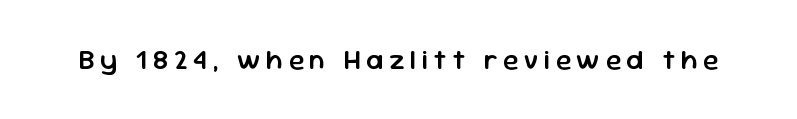
The image shows 28 px semibold sans-serif type, upright; set unusually wide letter spacing (+0.2 em), not underlined; low stroke contrast and a medium x-height.
